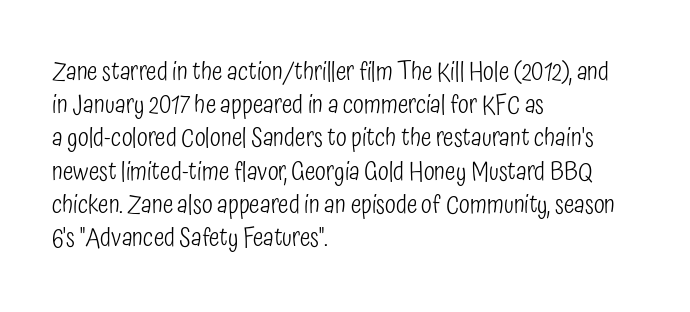
Q: Is the text bold? A: No.
Q: Is the text italic (slanted)? A: No, it is upright.
Q: Is the text underlined? A: No.
Q: How is the paragraph aligned? A: Left-aligned.
Q: Is the spacing between letters normal or unusually wide? A: Normal.
Q: Is the spacing between lines tight, normal or loose? A: Normal.
